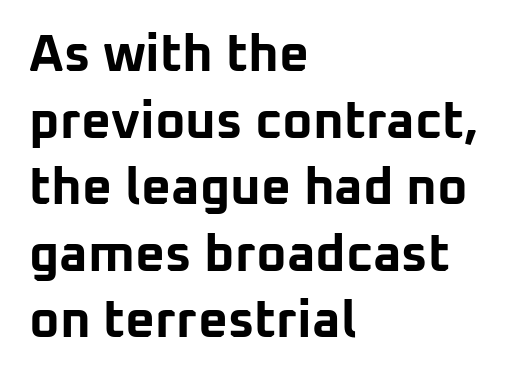
The tracking reads as untouched default to a designer's eye. Students, observe: this is what conventionally led text looks like. Any mark beneath the type? The region is blank. Look at the stroke-to-counter ratio: heavy, a bold. When letters stand straight like this, we call the style roman or upright.
